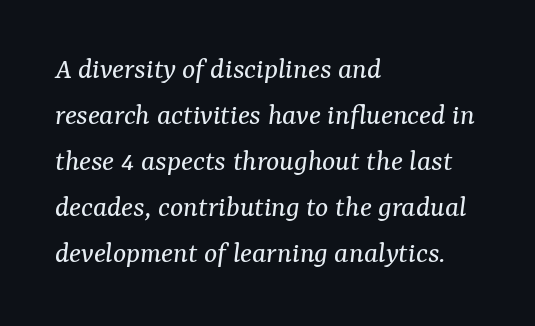
The image shows 31 px regular-weight serif type, italic (leaning right); set left-aligned, normal line spacing (1.48x), normal letter spacing, not underlined; medium stroke contrast and a medium x-height.
